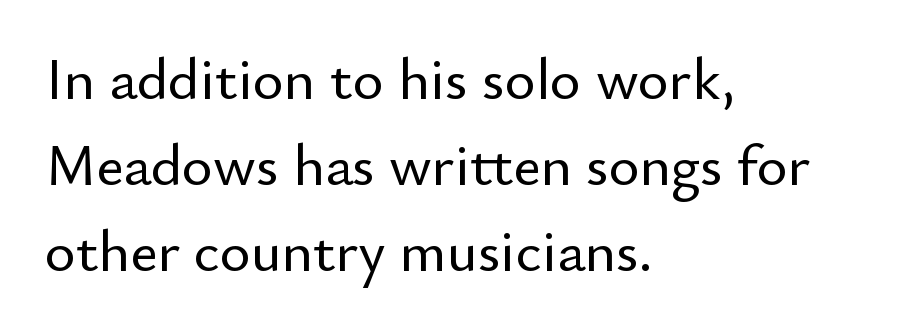
The foot of each line stays bare and open. This is sans-serif lettering, the kind often seen on screens and signage. The setting favours the left margin, as ordinary paragraphs usually do. These lines are rendered in a variable-pitch font.
